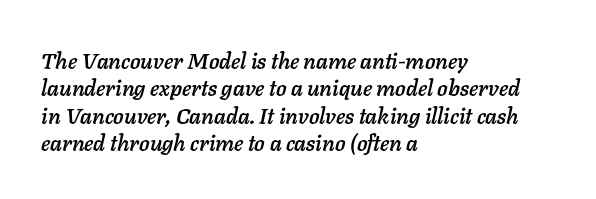
The image shows 22 px text type, italic (leaning right); set left-aligned, line spacing 1.24x, normal letter spacing, not underlined.
